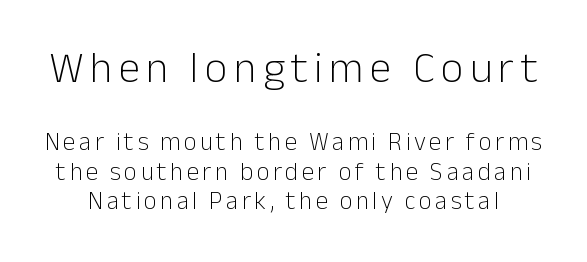
The type family on display is of the sans-serif kind. This sample has the flowing, uneven cadence of proportional lettering. A clean baseline with only descenders dipping below it. The composition opens big and finishes small. No extra ink here — the face is not bold.
